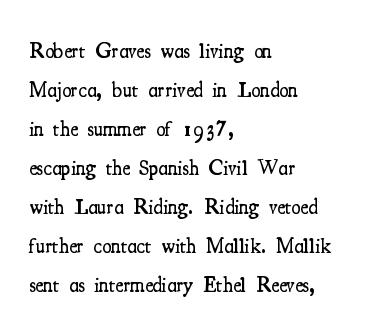
{"italic": "no", "bold": "semi", "underline": "no", "align": "left", "line_spacing_ratio": 1.86, "letter_spacing": "normal", "letter_spacing_em": 0.0, "glyph_px": 21}
